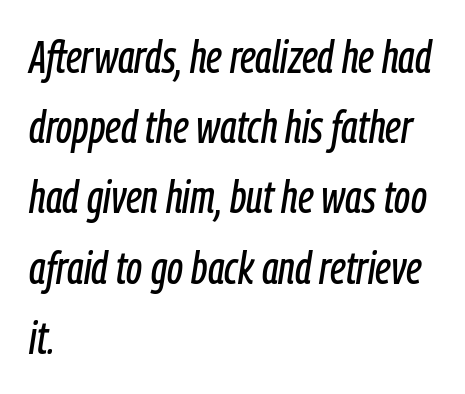
Q: Is the text italic (slanted)? A: Yes, it leans right by about 9 degrees.
Q: Is the text underlined? A: No.
Q: How is the paragraph aligned? A: Left-aligned.
Q: Is the spacing between letters normal or unusually wide? A: Normal.
Q: Is the spacing between lines tight, normal or loose? A: Normal.
Q: Width (condensed, normal, or wide)? A: Condensed.
Q: Stroke contrast? A: Low.
Q: x-height? A: Medium.
Q: Monospaced? A: No.
